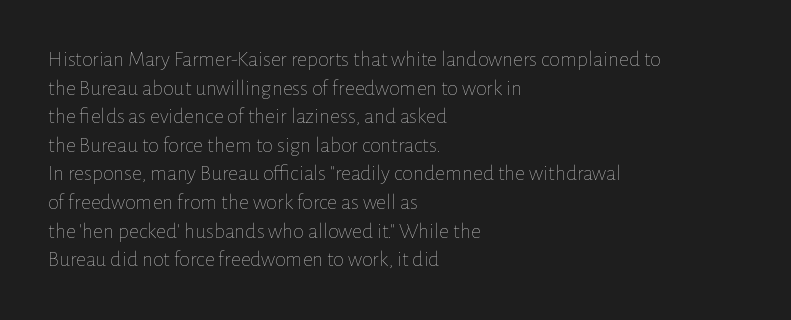
Q: Is the text bold? A: No.
Q: Is the text italic (slanted)? A: No, it is upright.
Q: Is the text underlined? A: No.
Q: How is the paragraph aligned? A: Left-aligned.
Q: Is the spacing between letters normal or unusually wide? A: Normal.
Q: Is the spacing between lines tight, normal or loose? A: Normal.
